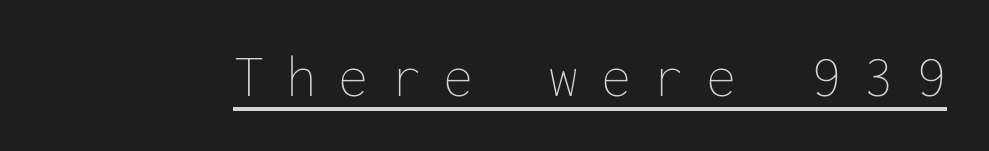
Q: Is the text bold? A: No.
Q: Is the text italic (slanted)? A: No, it is upright.
Q: Is the text underlined? A: Yes.
Q: Is the spacing between letters normal or unusually wide? A: Unusually wide.
Q: Width (condensed, normal, or wide)? A: Normal.
Q: Stroke contrast? A: Low.
Q: x-height? A: Medium.
Q: Monospaced? A: Yes.
